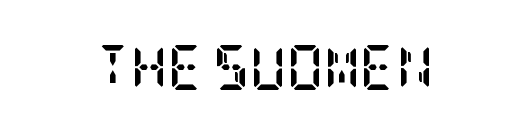
{"serif": "yes", "italic": "no", "bold": "yes", "weight": "semibold", "width": "condensed", "stroke_contrast": "low", "x_height": "large", "underline": "no", "letter_spacing": "normal", "letter_spacing_em": 0.0, "glyph_px": 45}
